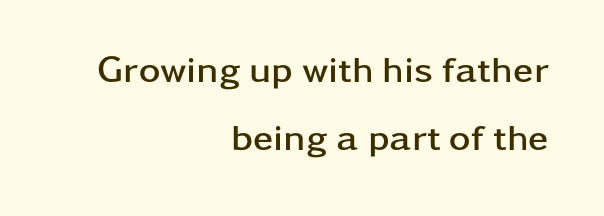
{"serif": "no", "italic": "no", "bold": "yes", "weight": "semibold", "width": "wide", "stroke_contrast": "low", "x_height": "medium", "monospaced": "no", "underline": "no", "align": "right", "line_spacing_ratio": 1.83, "letter_spacing": "normal", "letter_spacing_em": 0.0, "glyph_px": 37}
